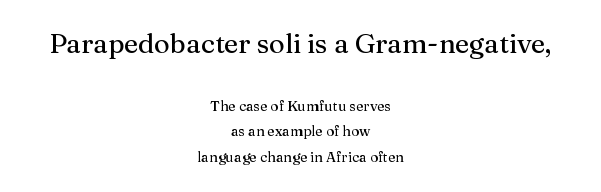
Centered paragraph, ragged on both sides. Only glyphs here, with clear space below each row. Look at the tracking — it's just the regular setting, nothing added. Characters remain perfectly vertical along every line.
